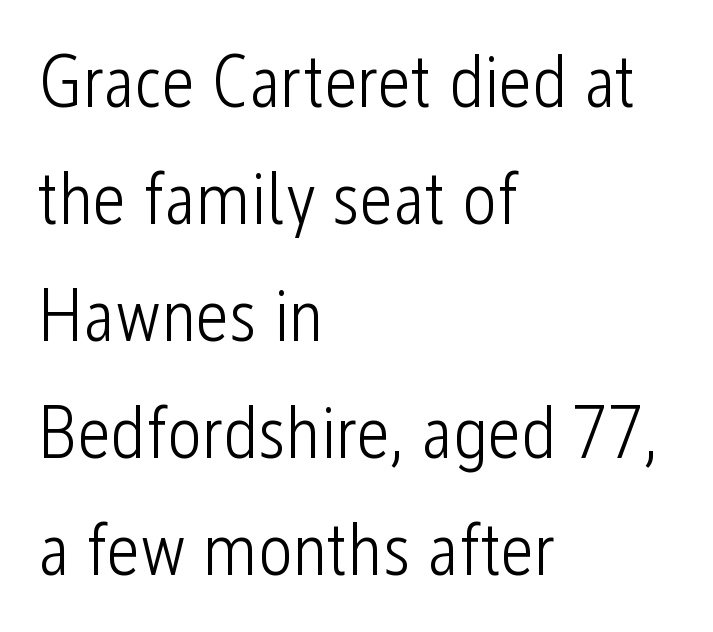
The image shows 74 px light, condensed sans-serif type, upright; set left-aligned, normal line spacing (1.58x), normal letter spacing, not underlined; low stroke contrast and a medium x-height.
